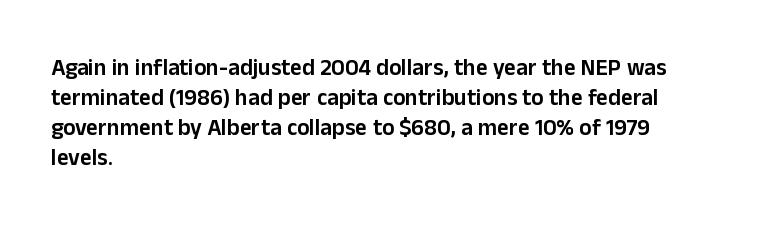
Q: Is the text bold? A: Semi-bold.
Q: Is the text italic (slanted)? A: No, it is upright.
Q: Is the text underlined? A: No.
Q: How is the paragraph aligned? A: Left-aligned.
Q: Is the spacing between letters normal or unusually wide? A: Normal.
Q: Is the spacing between lines tight, normal or loose? A: Normal.
